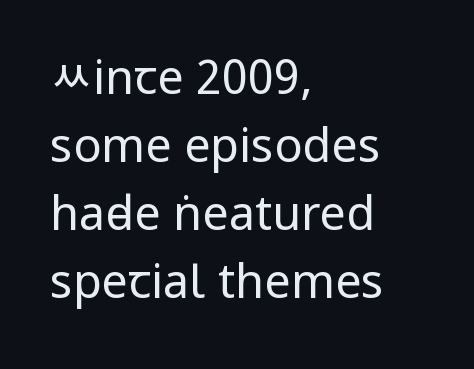
{"serif": "no", "italic": "no", "bold": "no", "weight": "regular", "width": "condensed", "stroke_contrast": "low", "underline": "no", "align": "left", "line_spacing": "normal", "line_spacing_ratio": 1.45, "letter_spacing": "normal", "letter_spacing_em": 0.0, "glyph_px": 47}
